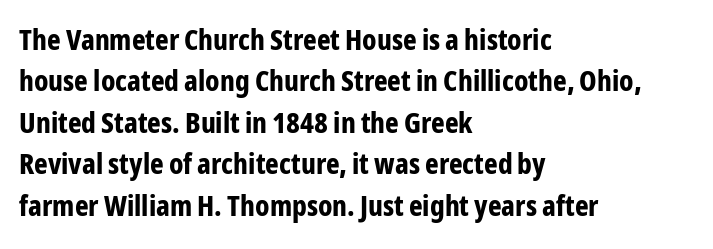
The image shows 29 px bold, condensed sans-serif type, upright; set left-aligned, normal line spacing (1.43x), normal letter spacing, not underlined; low stroke contrast and a medium x-height.
